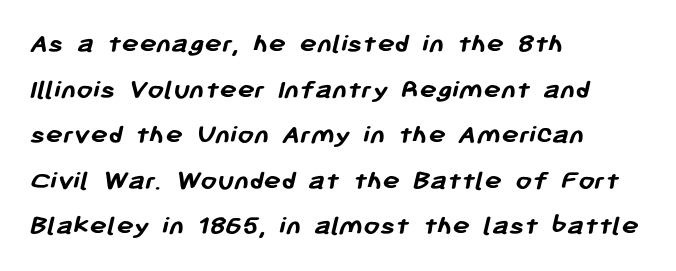
This sample is left-justified, so line endings fall wherever the words run out. Note the varied advance widths — an 'i' is clearly narrower than an 'm'. These lines carry a lot of weight — the face is fully bold. The leading is moderate, giving the passage an even texture.
